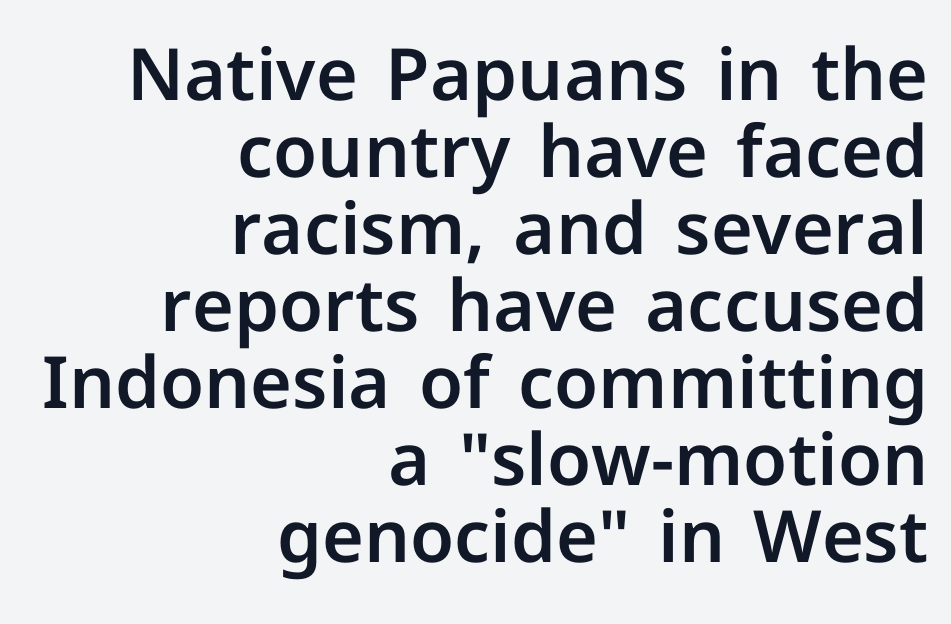
Q: Is the text italic (slanted)? A: No, it is upright.
Q: Is the typeface a serif or a sans-serif typeface? A: Sans-serif.
Q: Is the text underlined? A: No.
Q: How is the paragraph aligned? A: Right-aligned.
Q: Is the spacing between letters normal or unusually wide? A: Normal.
Q: Is the spacing between lines tight, normal or loose? A: Tight.
Q: Width (condensed, normal, or wide)? A: Normal.
Q: Stroke contrast? A: Low.
Q: x-height? A: Medium.
Q: Monospaced? A: No.
